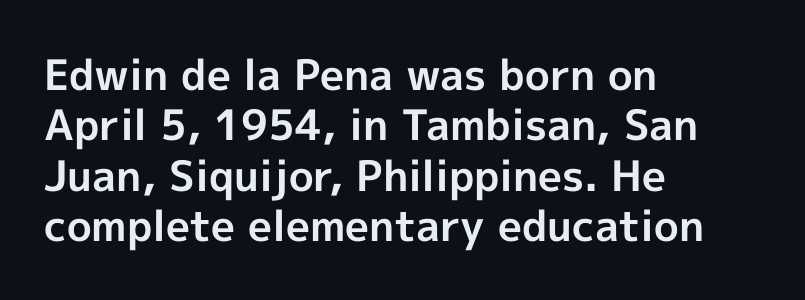
Is the block centered? No — it sits flush against the left margin. This is sans-serif lettering, the kind often seen on screens and signage. Each row of text sits above clean, open space. This is roman type, the default non-slanted kind. These lines are rendered in a variable-pitch font. Observe the ordinary spacing: letters are neighbours, not strangers.
